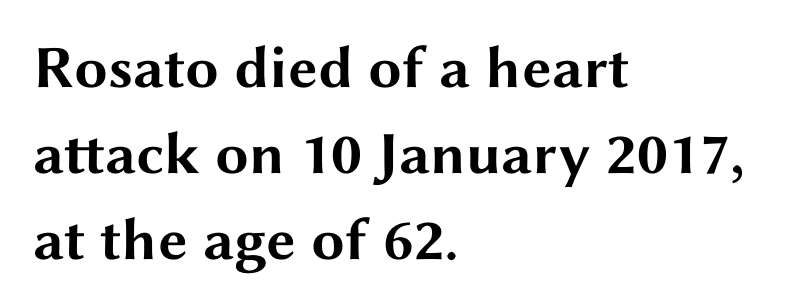
In terms of leading, this rendering sits right in the middle. In terms of letterspacing, this is plain default setting. Spacing verdict: proportional, widths tailored to each character. Notice how the stems are strictly vertical — no italics here. Just letters on the line, the space beneath them empty.
